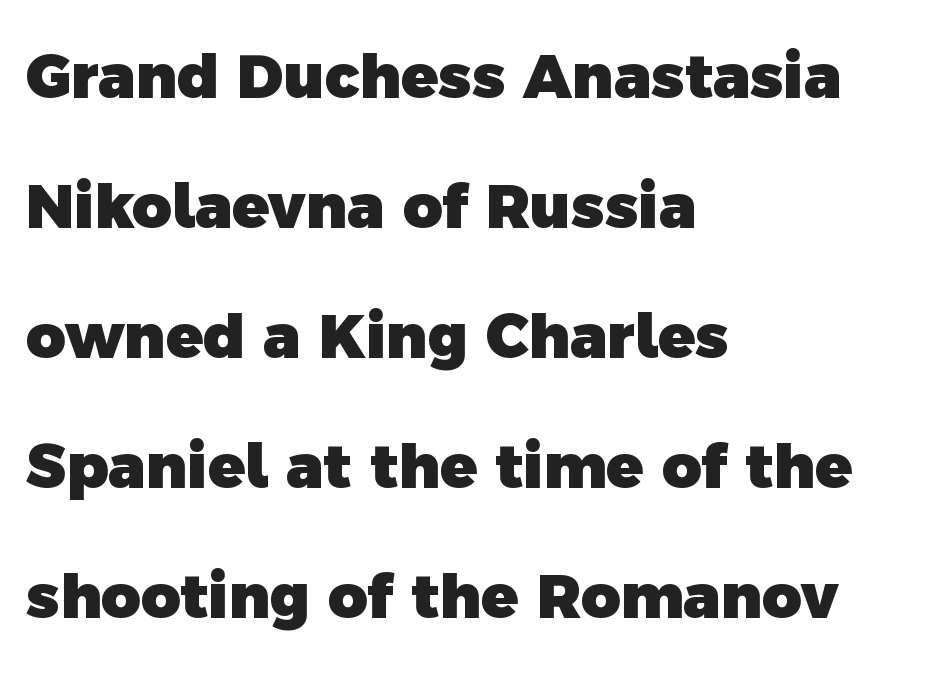
The image shows 61 px heavy sans-serif type; set left-aligned, loose line spacing (2.13x), normal letter spacing, not underlined; a medium x-height.
